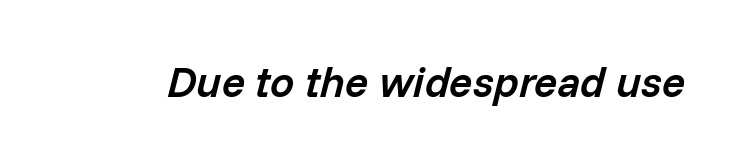
{"italic": "yes", "lean": "right", "slant_degrees": 14, "bold": "semi", "weight": "semibold", "width": "normal", "stroke_contrast": "low", "x_height": "medium", "monospaced": "no", "underline": "no", "letter_spacing": "normal", "letter_spacing_em": 0.0, "glyph_px": 43}
